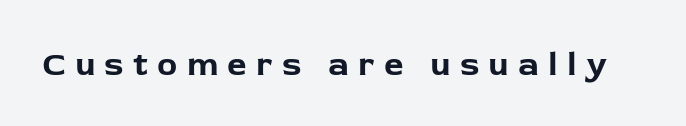
The image shows 34 px bold sans-serif type, upright; set unusually wide letter spacing (+0.27 em), not underlined; low stroke contrast and a medium x-height.
